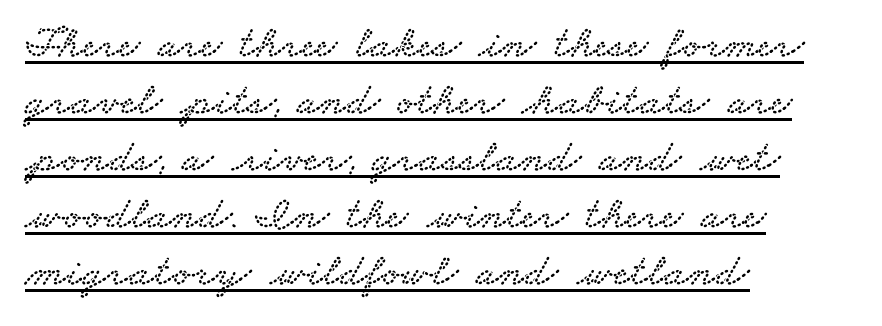
The image shows 46 px wide type; set left-aligned, line spacing 1.24x, normal letter spacing, underlined; low stroke contrast and a small x-height.
